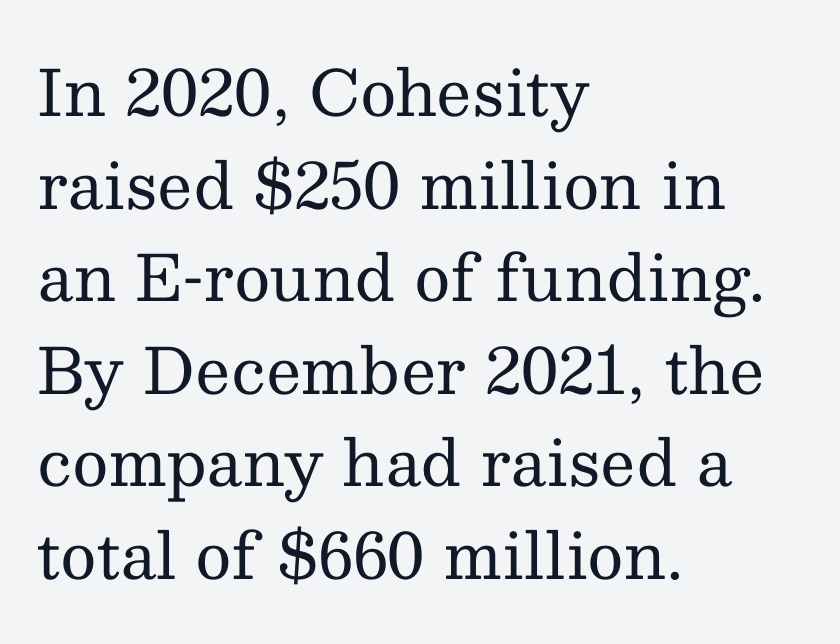
{"serif": "yes", "italic": "no", "bold": "no", "weight": "regular", "width": "normal", "stroke_contrast": "medium", "x_height": "medium", "monospaced": "no", "underline": "no", "align": "left", "line_spacing": "normal", "line_spacing_ratio": 1.47, "letter_spacing": "normal", "letter_spacing_em": 0.0, "glyph_px": 63}
